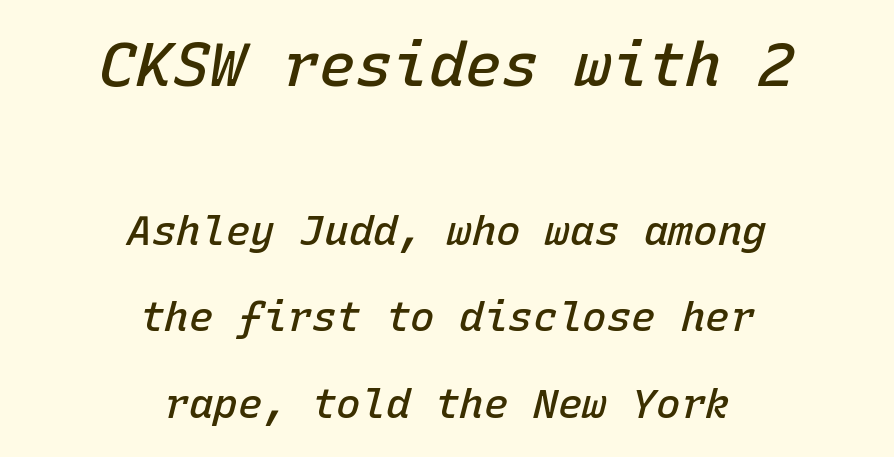
The image shows 61 px semibold type, italic (leaning right), monospaced; set centered, loose line spacing (2.11x), normal letter spacing, not underlined; the first (top) block is 1.49x larger; low stroke contrast and a medium x-height.
